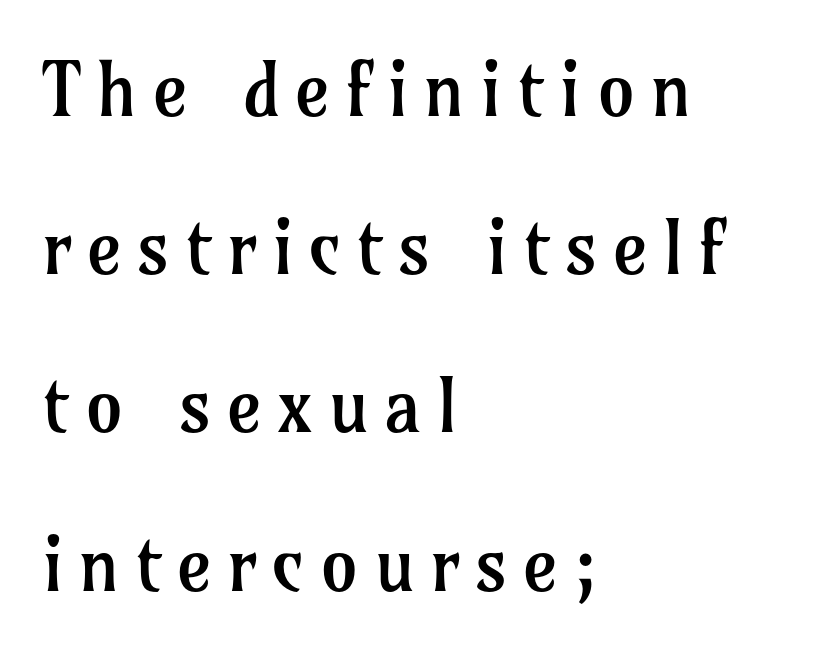
The lettering holds an erect, upright posture throughout. Each line starts at the same left margin while the right side varies. Spacing between characters has been opened up far beyond the box default. In terms of letterform style, serifs are clearly present. Students, observe: this is what heavily led, spacious text looks like. Stroke mass is kept to a normal reading level or below.
